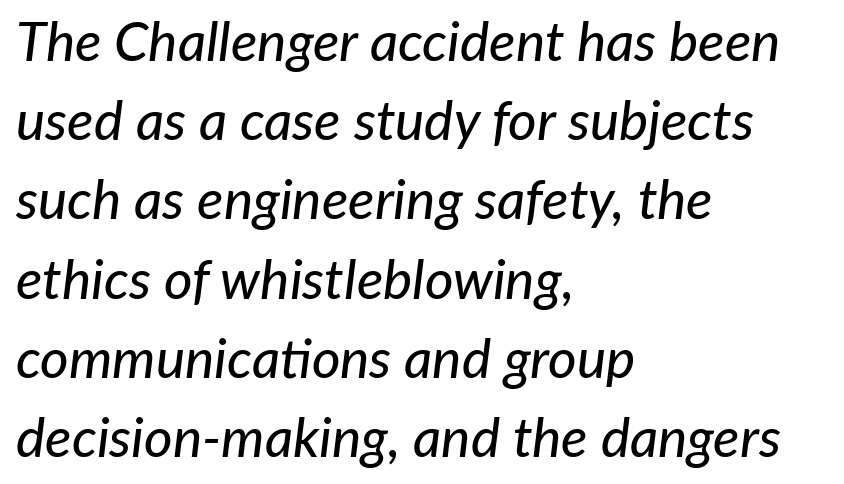
{"italic": "yes", "lean": "right", "slant_degrees": 7, "width": "normal", "stroke_contrast": "low", "x_height": "medium", "monospaced": "no", "underline": "no", "align": "left", "line_spacing": "normal", "line_spacing_ratio": 1.44, "letter_spacing": "normal", "letter_spacing_em": 0.0, "glyph_px": 55}
